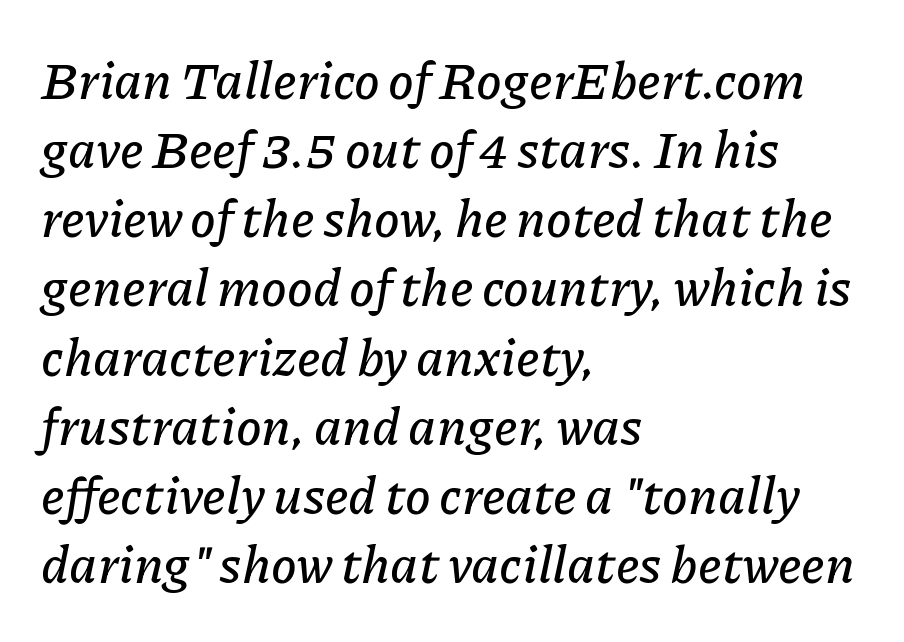
In CSS terms this would be text-align: left. A typesetter would mark this as italic. The foot of each line stays bare and open. Characters follow at the spacing the type designer built in. Successive baselines arrive at the customary interval.
